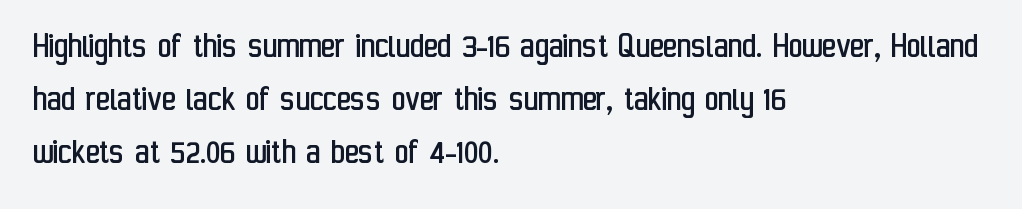
Q: Is the text bold? A: No.
Q: Is the text italic (slanted)? A: No, it is upright.
Q: Is the typeface a serif or a sans-serif typeface? A: Sans-serif.
Q: Is the text underlined? A: No.
Q: How is the paragraph aligned? A: Left-aligned.
Q: Is the spacing between letters normal or unusually wide? A: Normal.
Q: Is the spacing between lines tight, normal or loose? A: Normal.
Q: Width (condensed, normal, or wide)? A: Condensed.
Q: Stroke contrast? A: Low.
Q: x-height? A: Medium.
Q: Monospaced? A: No.
